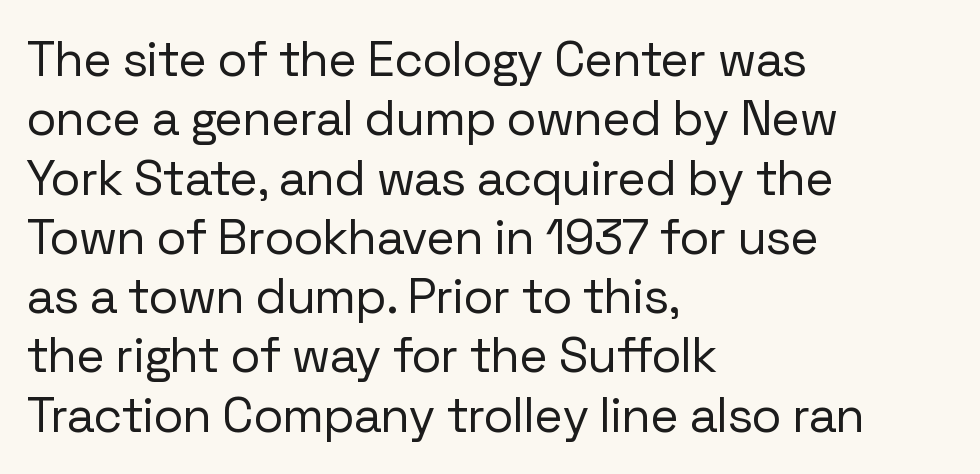
{"serif": "no", "italic": "no", "bold": "no", "weight": "regular", "width": "normal", "stroke_contrast": "low", "x_height": "medium", "monospaced": "no", "underline": "no", "align": "left", "line_spacing_ratio": 1.21, "letter_spacing": "normal", "letter_spacing_em": 0.0, "glyph_px": 49}
